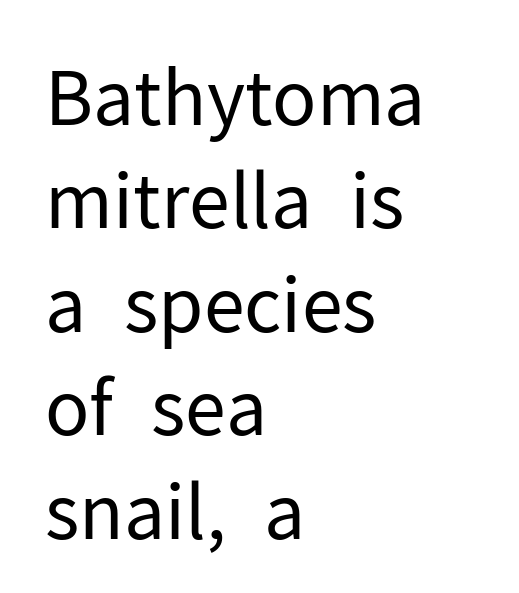
{"serif": "no", "italic": "no", "bold": "no", "weight": "regular", "width": "normal", "stroke_contrast": "low", "x_height": "medium", "monospaced": "no", "underline": "no", "align": "left", "line_spacing": "normal", "line_spacing_ratio": 1.38, "letter_spacing": "normal", "letter_spacing_em": 0.0, "glyph_px": 75}
